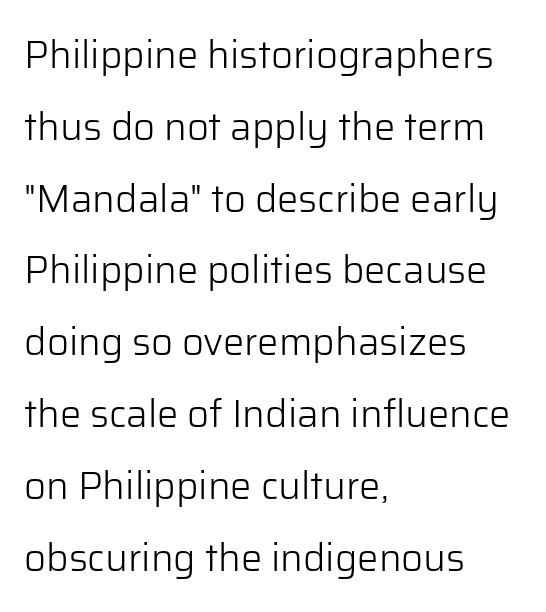
Q: Is the text bold? A: No.
Q: Is the text italic (slanted)? A: No, it is upright.
Q: Is the typeface a serif or a sans-serif typeface? A: Sans-serif.
Q: Is the text underlined? A: No.
Q: How is the paragraph aligned? A: Left-aligned.
Q: Is the spacing between letters normal or unusually wide? A: Normal.
Q: Width (condensed, normal, or wide)? A: Normal.
Q: Stroke contrast? A: Low.
Q: x-height? A: Medium.
Q: Monospaced? A: No.
